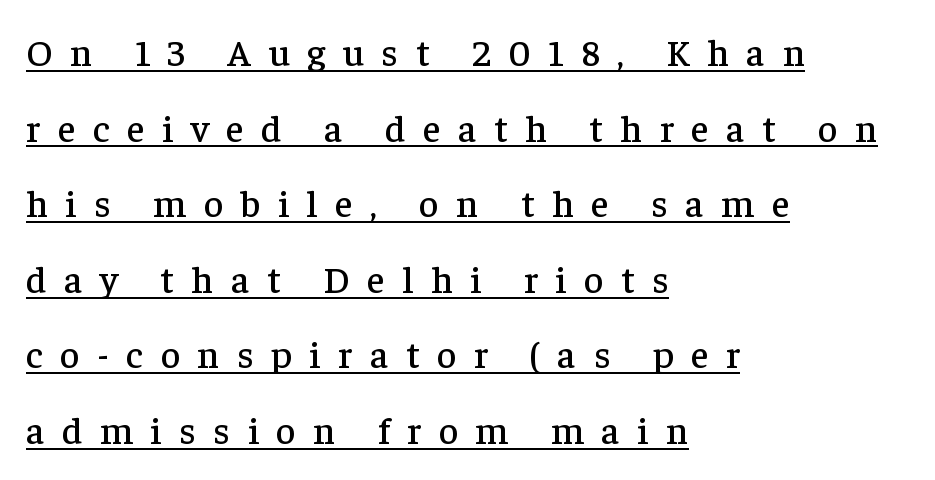
Each new line begins a long way beneath the previous one. Horizontally, the lines are justified to the leading edge only. Honestly, the underline is the first thing you notice here. A typesetter would label this face a serif. This sample uses an upright cut, with every glyph sitting square on the baseline.
